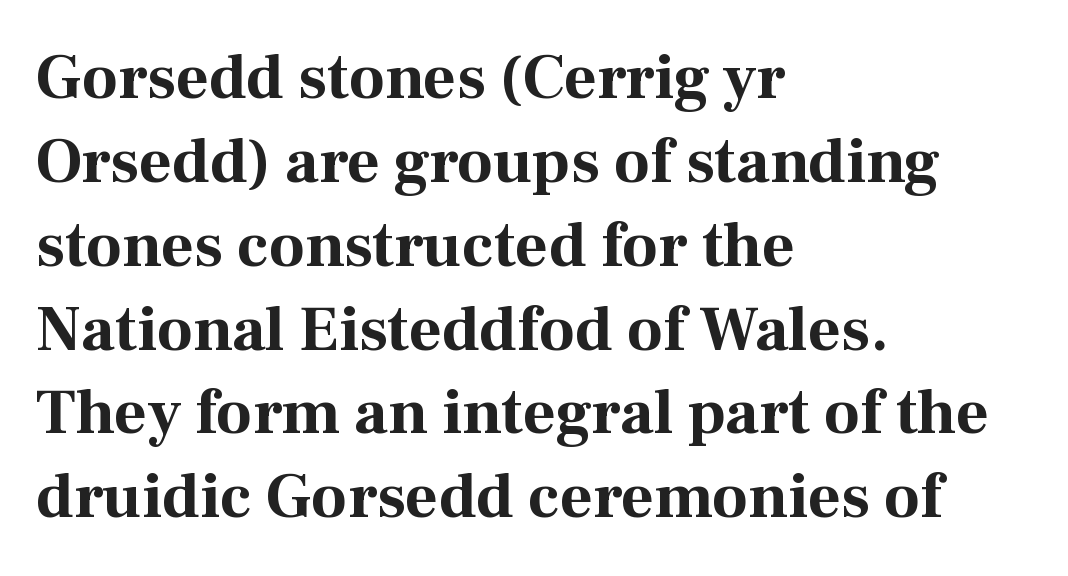
The image shows 64 px bold serif type, upright; set left-aligned, normal line spacing (1.31x), normal letter spacing, not underlined; medium stroke contrast and a medium x-height.
